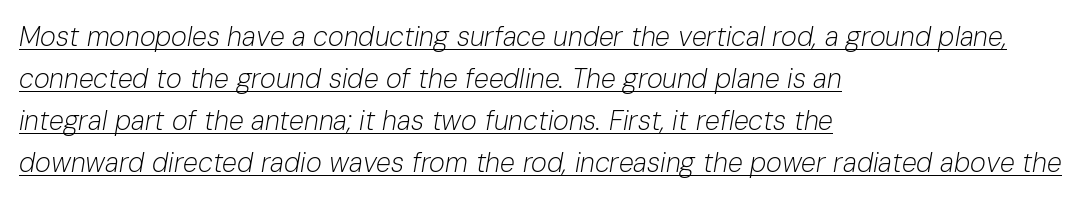
Words appear dense and cohesive because spacing is normal. Line spacing here is normal. The letters are slanted; this is an italic face. Does a line run under the words? Yes, clearly. Nothing heavy about these letters — not bold at all.
